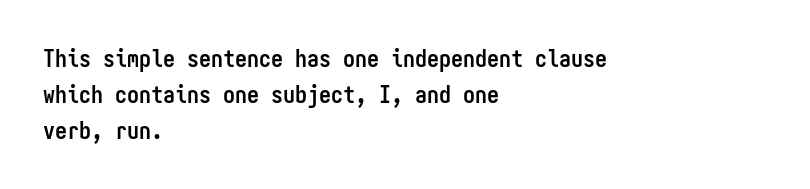
Q: Is the text bold? A: Yes.
Q: Is the text italic (slanted)? A: No, it is upright.
Q: Is the text underlined? A: No.
Q: How is the paragraph aligned? A: Left-aligned.
Q: Is the spacing between letters normal or unusually wide? A: Normal.
Q: Is the spacing between lines tight, normal or loose? A: Normal.
